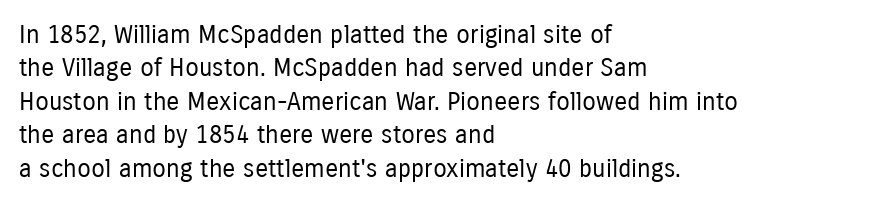
Q: Is the text bold? A: No.
Q: Is the text italic (slanted)? A: No, it is upright.
Q: Is the text underlined? A: No.
Q: How is the paragraph aligned? A: Left-aligned.
Q: Is the spacing between letters normal or unusually wide? A: Normal.
Q: Is the spacing between lines tight, normal or loose? A: Normal.
